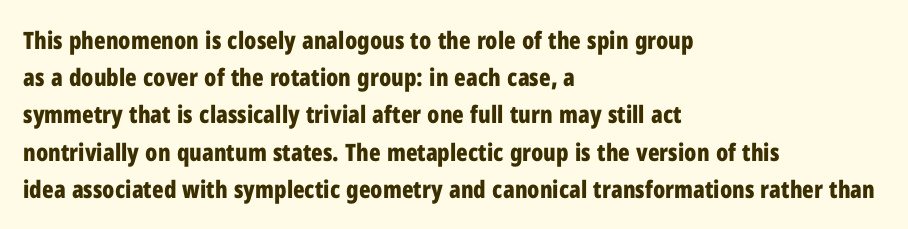
The passage shown has conventional tracking throughout. Underline: absent. The lines in this sample share a left origin and differ only in where they stop. These lines carry a lot of weight — the face is fully bold. Leading: standard. Characters remain perfectly vertical along every line.
